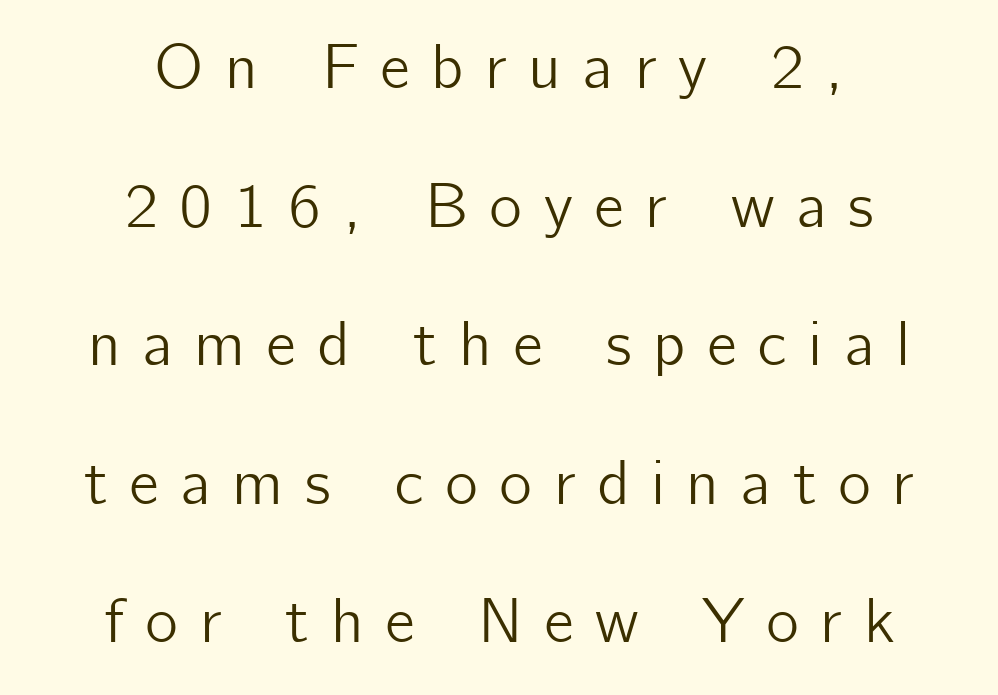
{"serif": "no", "italic": "no", "width": "normal", "stroke_contrast": "low", "x_height": "medium", "monospaced": "no", "underline": "no", "align": "center", "line_spacing": "loose", "line_spacing_ratio": 2.2, "letter_spacing": "wide", "letter_spacing_em": 0.34, "glyph_px": 63}
